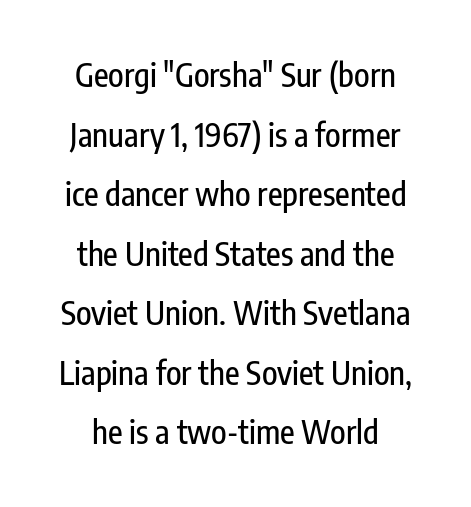
The image shows 32 px condensed sans-serif type, upright; set line spacing 1.86x, normal letter spacing, not underlined; low stroke contrast and a medium x-height.
